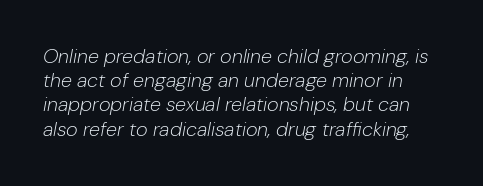
Q: Is the text bold? A: No.
Q: Is the text italic (slanted)? A: Yes, it leans right by about 10 degrees.
Q: Is the text underlined? A: No.
Q: Is the spacing between letters normal or unusually wide? A: Normal.
